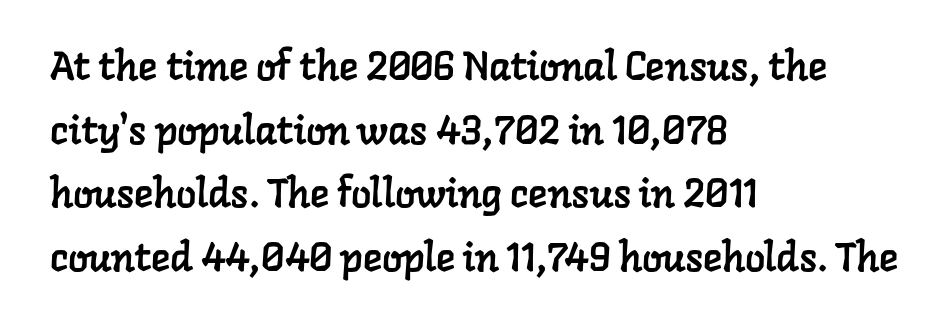
Q: Is the typeface a serif or a sans-serif typeface? A: Serif.
Q: Is the text underlined? A: No.
Q: How is the paragraph aligned? A: Left-aligned.
Q: Is the spacing between letters normal or unusually wide? A: Normal.
Q: Is the spacing between lines tight, normal or loose? A: Normal.
Q: Width (condensed, normal, or wide)? A: Normal.
Q: Stroke contrast? A: Low.
Q: x-height? A: Medium.
Q: Monospaced? A: No.
